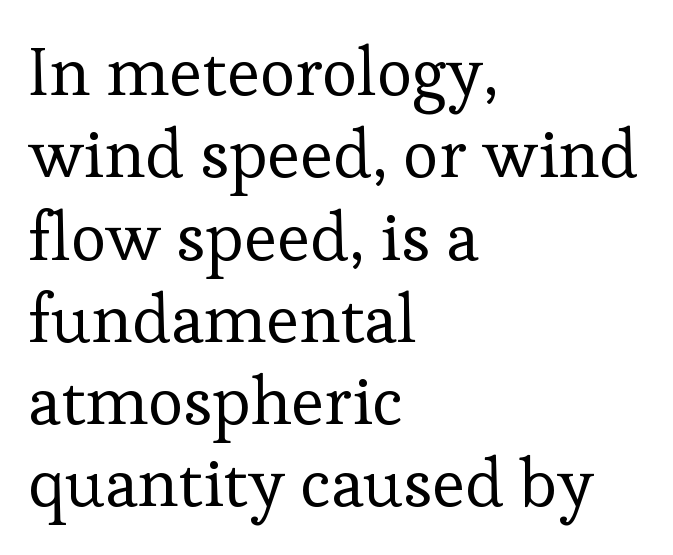
The image shows 68 px regular-weight serif type, upright; set left-aligned, line spacing 1.21x, normal letter spacing, not underlined; low stroke contrast and a medium x-height.
